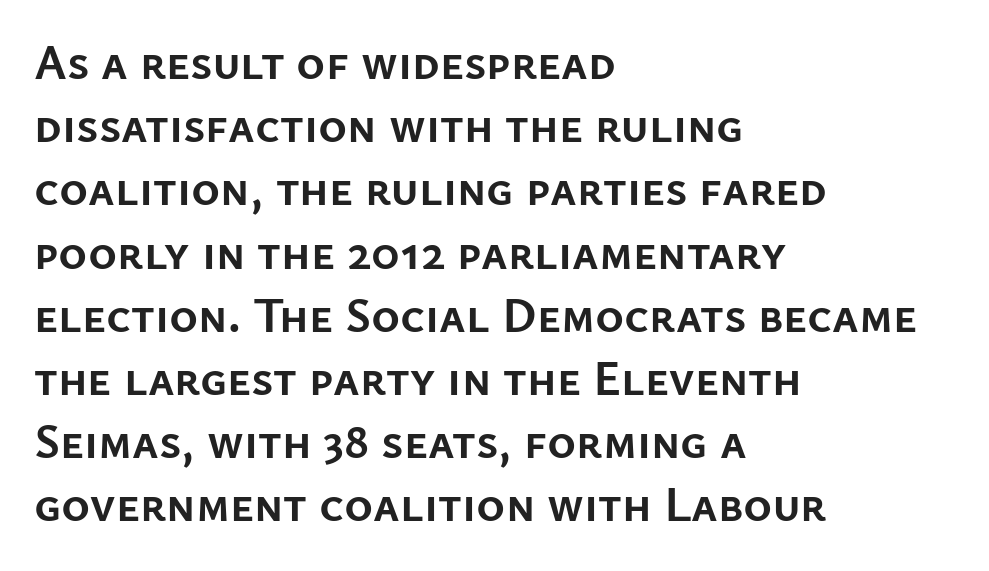
Q: Is the text bold? A: Yes.
Q: Is the text italic (slanted)? A: No, it is upright.
Q: Is the typeface a serif or a sans-serif typeface? A: Sans-serif.
Q: Is the text underlined? A: No.
Q: How is the paragraph aligned? A: Left-aligned.
Q: Is the spacing between letters normal or unusually wide? A: Normal.
Q: Is the spacing between lines tight, normal or loose? A: Normal.
Q: Width (condensed, normal, or wide)? A: Normal.
Q: Stroke contrast? A: Low.
Q: x-height? A: Medium.
Q: Monospaced? A: No.
